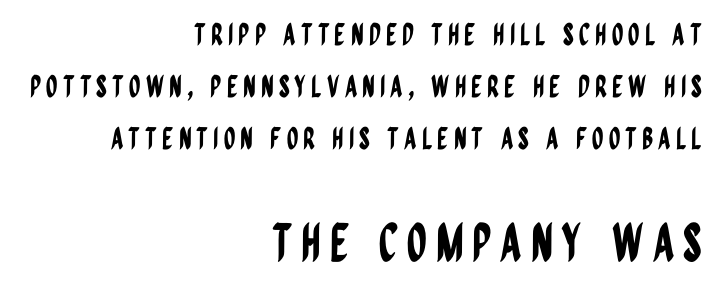
The image shows 52 px condensed sans-serif type, upright; set right-aligned, line spacing 1.74x, not underlined; the second (bottom) block is 1.73x larger; low stroke contrast and a large x-height.
